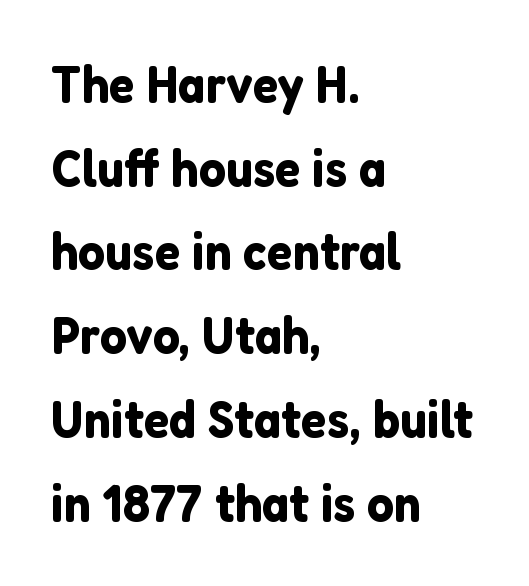
{"serif": "no", "italic": "no", "width": "normal", "stroke_contrast": "low", "x_height": "medium", "monospaced": "no", "underline": "no", "align": "left", "line_spacing": "normal", "line_spacing_ratio": 1.58, "letter_spacing": "normal", "letter_spacing_em": 0.0, "glyph_px": 53}
